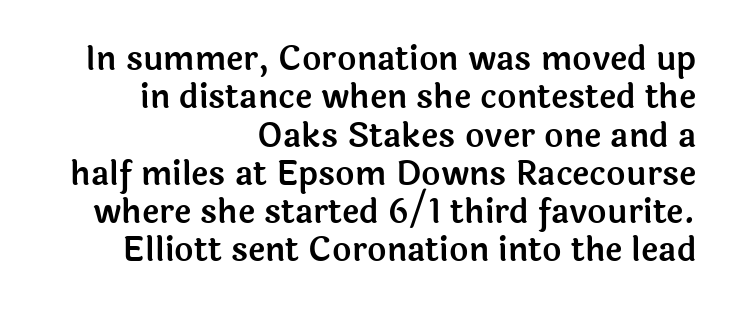
Regarding serifs, this sample does without them. A typesetter would call this proportional, since set widths differ per character. Just letters on the line, the space beneath them empty. If you drew a line through each stem, it would be perfectly vertical. The rendering anchors every line to the right-hand side.
